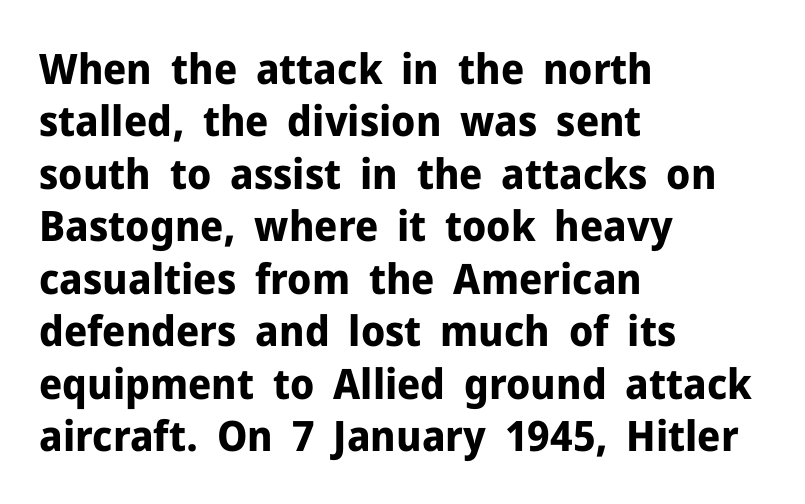
The passage shown has conventional tracking throughout. Posture: upright roman. In terms of letterform style, serifs are entirely absent. Notice how thick the strokes are: this is what a full bold looks like. Decoration check: the copy has no underline.
